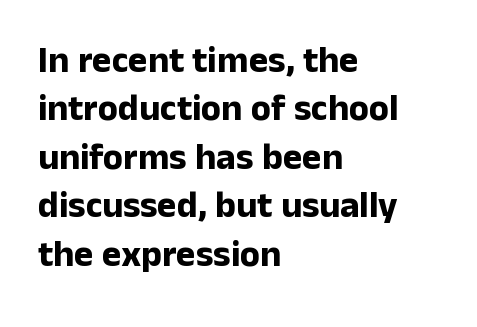
Check under the words: just untouched page. There is no visible air inserted between adjacent glyphs. Note the varied advance widths — an 'i' is clearly narrower than an 'm'. What kind of face is this? One without serifs — a sans.
